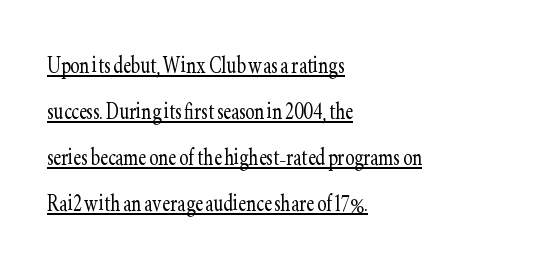
Horizontal bands of white between lines are of average thickness. Posture: vertical. The rendering uses natural spacing where letterforms have individual widths. A baseline rule has been typeset under these characters.
